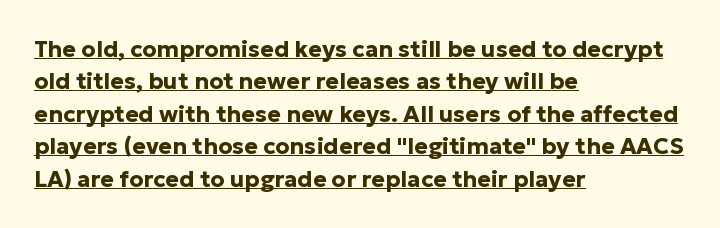
The face used here has the dense, thick strokes of a bold. In terms of letterspacing, this is plain default setting. This sample carries an underscore along the baseline area. The vertical gap from one line to the next is medium.
